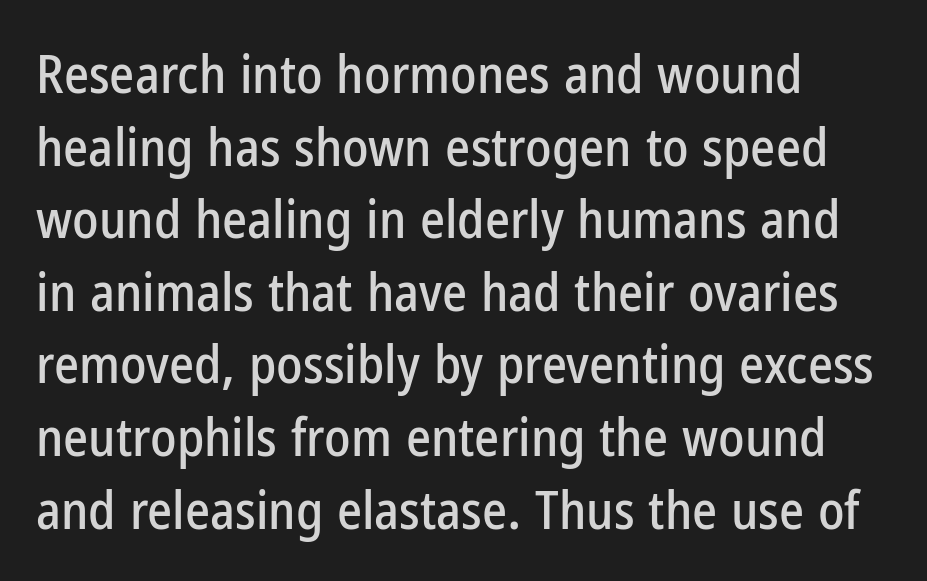
{"serif": "no", "italic": "no", "width": "condensed", "stroke_contrast": "low", "x_height": "medium", "monospaced": "no", "underline": "no", "align": "left", "line_spacing": "normal", "line_spacing_ratio": 1.37, "letter_spacing": "normal", "letter_spacing_em": 0.0, "glyph_px": 53}
